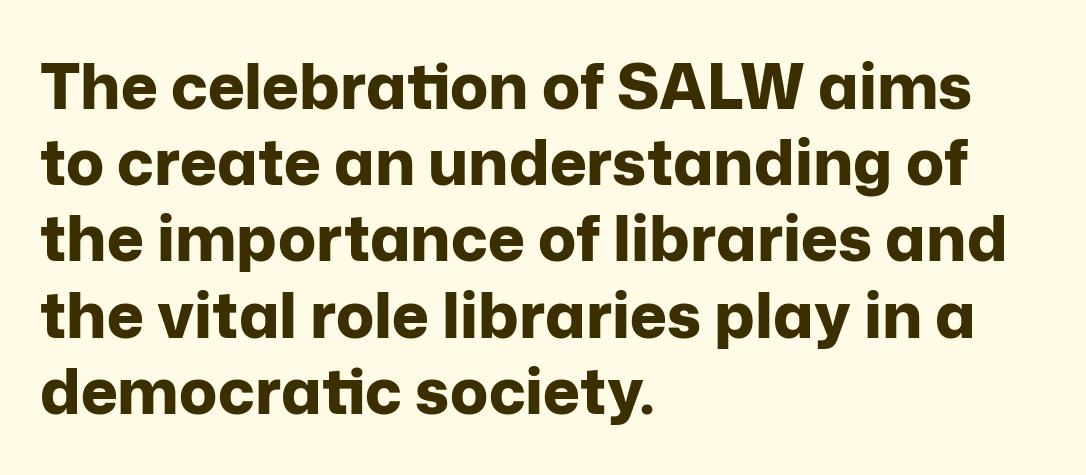
The image shows 63 px bold sans-serif type, upright; set left-aligned, line spacing 1.21x, normal letter spacing, not underlined; low stroke contrast and a medium x-height.
